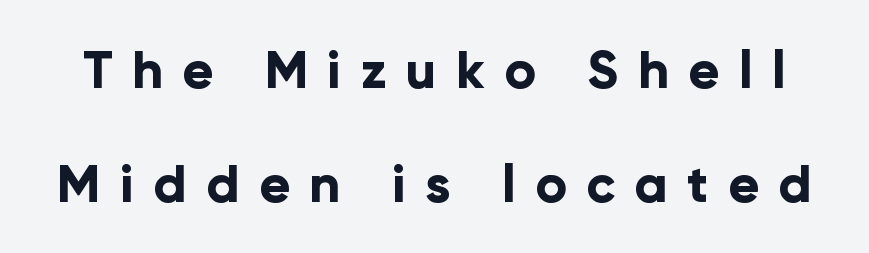
Compared with typical paragraphs, the rows here are farther apart. Stroke thickness is high; the sample reads as a true bold. Posture: upright roman. This rendering employs a face without finishing strokes, i.e., a sans-serif. Someone cranked the tracking dial way up on this one. Nobody drew a line under any word here.
